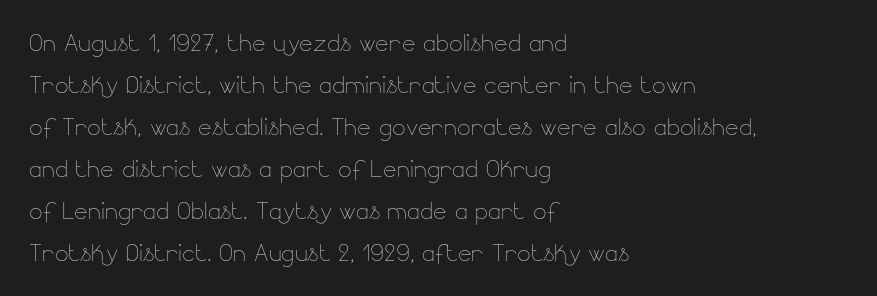
{"italic": "no", "bold": "no", "weight": "thin", "width": "normal", "stroke_contrast": "low", "x_height": "small", "monospaced": "no", "underline": "no", "align": "left", "line_spacing": "normal", "line_spacing_ratio": 1.31, "letter_spacing": "normal", "letter_spacing_em": 0.0, "glyph_px": 32}
